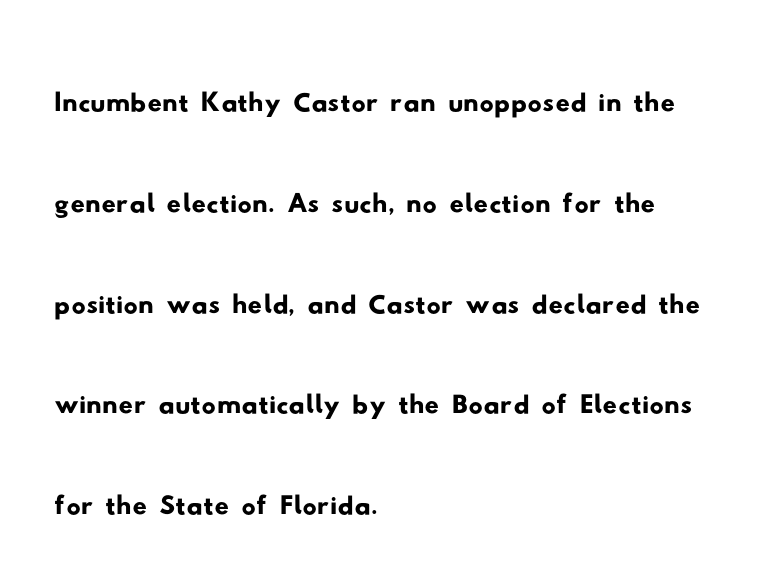
Q: Is the typeface a serif or a sans-serif typeface? A: Sans-serif.
Q: Is the text underlined? A: No.
Q: How is the paragraph aligned? A: Left-aligned.
Q: Is the spacing between letters normal or unusually wide? A: Normal.
Q: Is the spacing between lines tight, normal or loose? A: Normal.
Q: Width (condensed, normal, or wide)? A: Wide.
Q: Stroke contrast? A: Low.
Q: x-height? A: Small.
Q: Monospaced? A: No.
